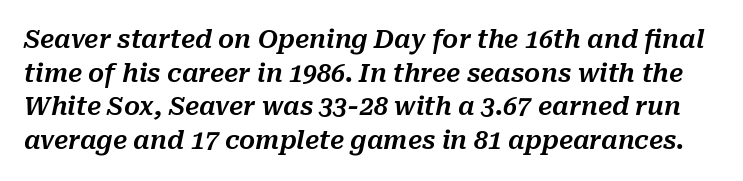
The glyphs are unaccompanied by any horizontal stroke below them. Does the lettering tilt? It does — this is italic. Vertically, the passage feels balanced, rows spaced as you'd expect. Compared with typical body copy, the letter spacing here is the same.
